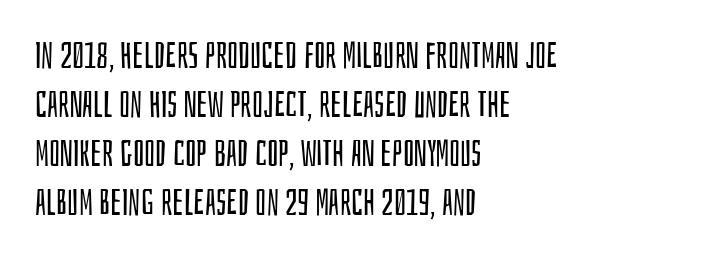
Underlining? Definitely not there. The leading is moderate, giving the passage an even texture. Tall strokes in this sample are plumb rather than angled. The passage shown is typeset with a sans-serif family.
